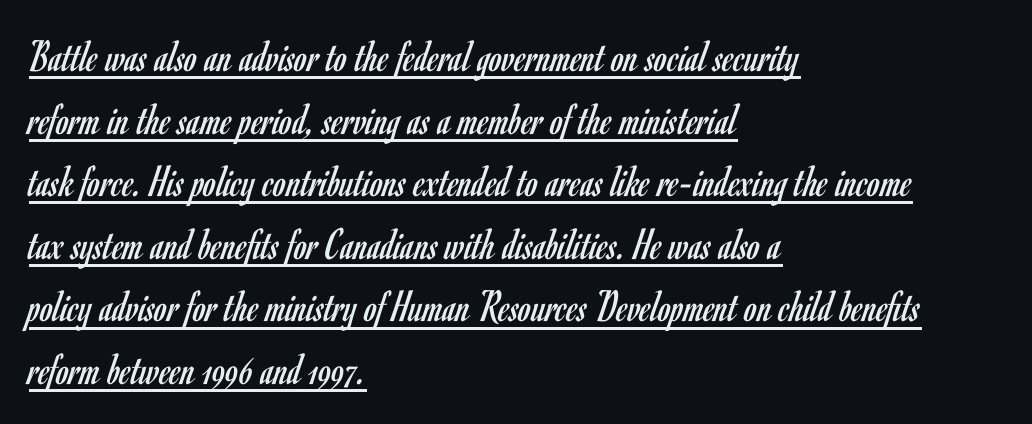
The image shows 46 px regular-weight, condensed sans-serif type; set left-aligned, normal line spacing (1.36x), normal letter spacing, underlined; low stroke contrast and a small x-height.
